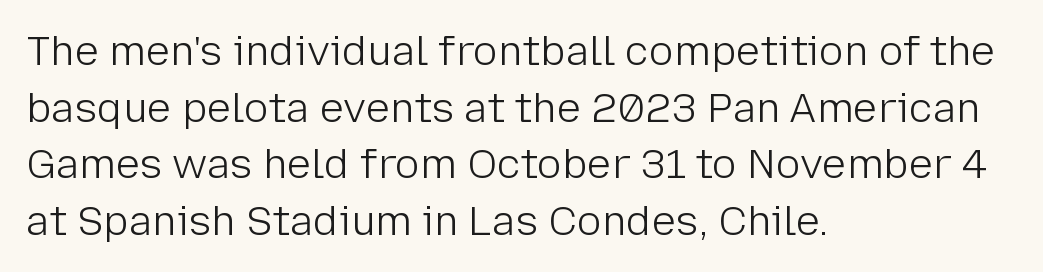
Vertically, the passage feels balanced, rows spaced as you'd expect. The axis of the letterforms is exactly vertical. A quiet, ordinary-to-light weight characterises the typeface. The ragged edge is on the right, which tells us the setting is flush left.
